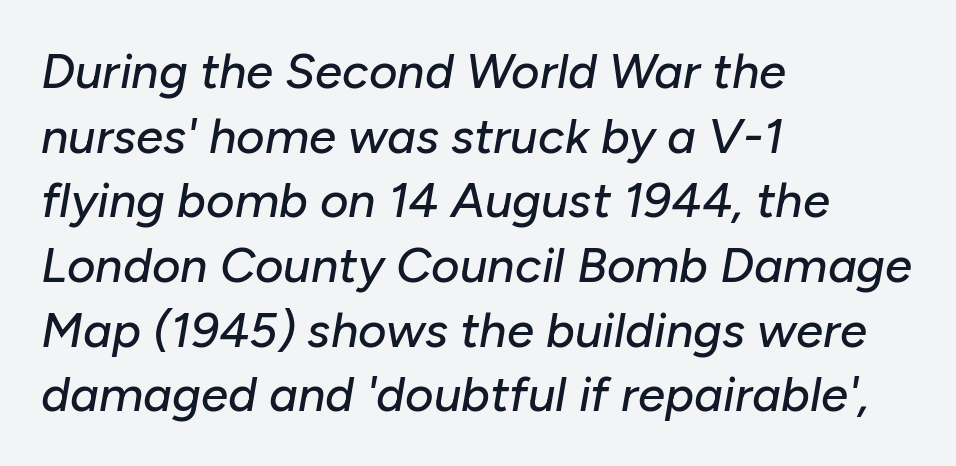
If you drew a line through each stem, it would be angled. Decoration check: the copy has no underline. Compared with typical paragraphs, the rows here are spaced about the same. There is no visible air inserted between adjacent glyphs. One-word summary of the alignment: left. The face used here is proportionally spaced, like ordinary book or web type.
